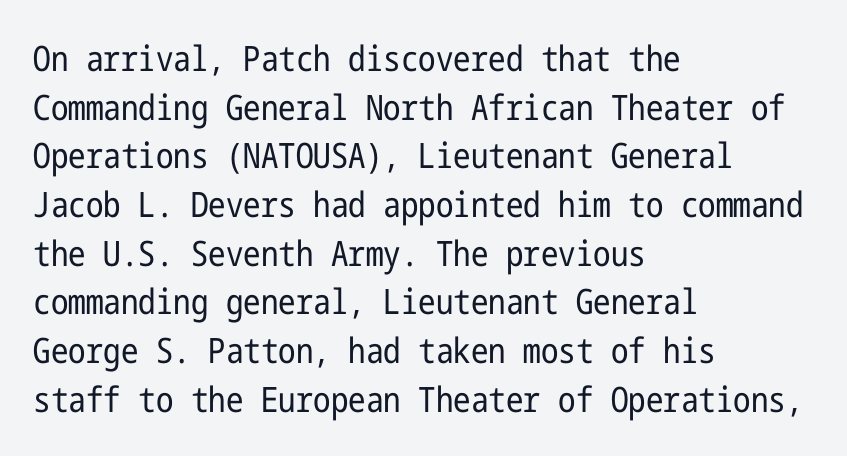
Reading down the column, the eye jumps a familiar distance to each next line. Stroke mass is kept to a normal reading level or below. Underline: absent. All the whitespace from short lines collects on the right. Look at the bottom of the vertical strokes: they stop flat, with no serifs. Here the glyphs are tracked normally, forming tight word shapes.
